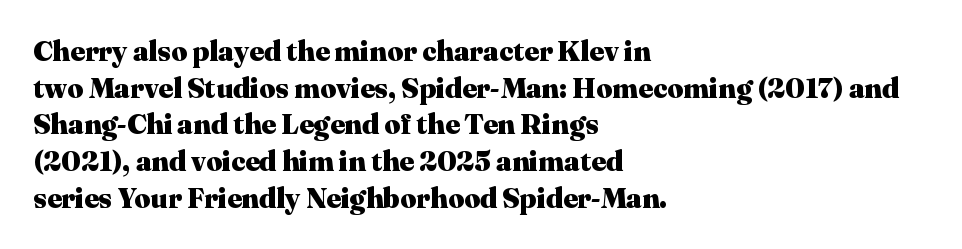
{"serif": "yes", "italic": "no", "bold": "yes", "weight": "heavy", "width": "normal", "stroke_contrast": "medium", "x_height": "medium", "monospaced": "no", "underline": "no", "align": "left", "line_spacing": "normal", "line_spacing_ratio": 1.31, "letter_spacing": "normal", "letter_spacing_em": 0.0, "glyph_px": 28}
